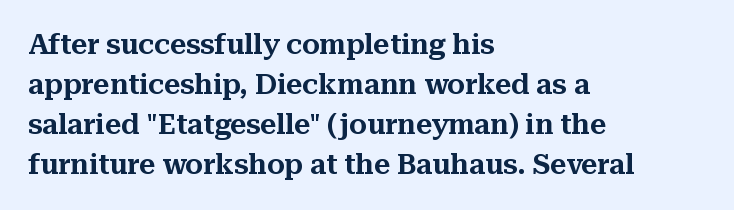
Q: Is the text italic (slanted)? A: No, it is upright.
Q: Is the typeface a serif or a sans-serif typeface? A: Serif.
Q: Is the text underlined? A: No.
Q: How is the paragraph aligned? A: Left-aligned.
Q: Is the spacing between letters normal or unusually wide? A: Normal.
Q: Is the spacing between lines tight, normal or loose? A: Normal.
Q: Width (condensed, normal, or wide)? A: Normal.
Q: Stroke contrast? A: Medium.
Q: x-height? A: Medium.
Q: Monospaced? A: No.
